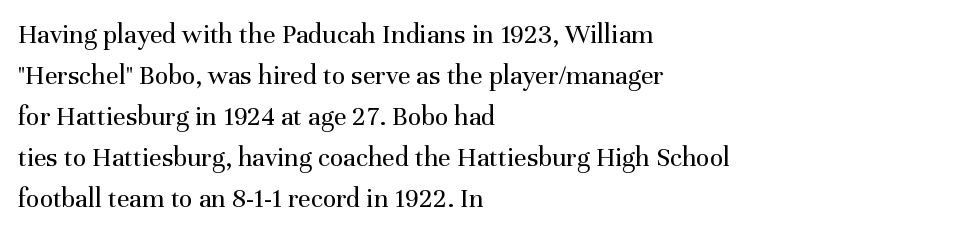
The letters stand straight up with perfectly vertical stems. If you measured baseline to baseline, you'd find a middling distance. The space directly below the letters is spotless. Weight: not bold — regular or lighter. The passage shown has conventional tracking throughout.
